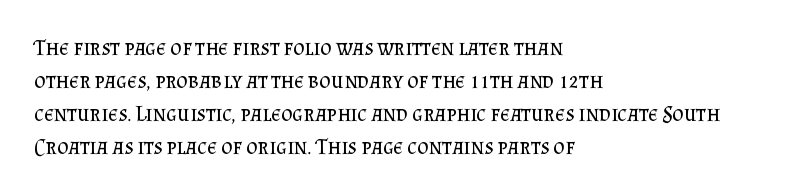
In terms of leading, this rendering sits right in the middle. Quick note: not italic, upright. Stems here are at most as thick as an everyday book face. Letter spacing: default.
